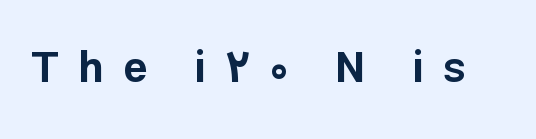
Type style note: lacks serifs. This rendering features lettering with no underline. Each letter keeps its own natural width here, so spacing adapts to shape. Display-style spreading of the glyphs; the letterfit is very open. Designer's note — italics off, roman on.
